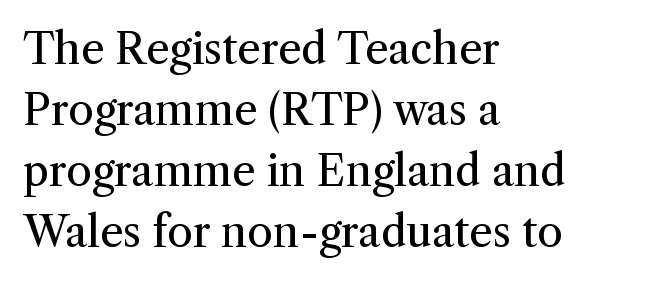
Vertical spacing — default. The type sits square on the baseline with zero lean. Counters stay open thanks to moderate or lighter strokes. In CSS terms this would be text-align: left.
